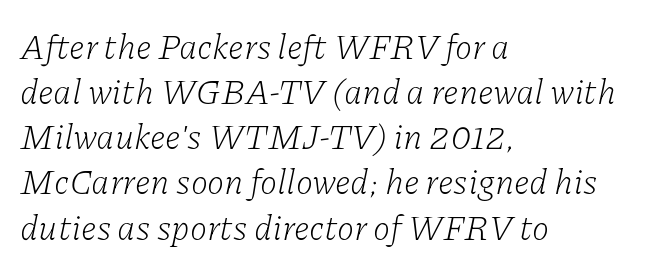
{"serif": "yes", "italic": "yes", "lean": "right", "slant_degrees": 11, "bold": "no", "weight": "light", "width": "normal", "stroke_contrast": "low", "x_height": "medium", "monospaced": "no", "underline": "no", "align": "left", "line_spacing": "normal", "line_spacing_ratio": 1.29, "letter_spacing": "normal", "letter_spacing_em": 0.0, "glyph_px": 35}
